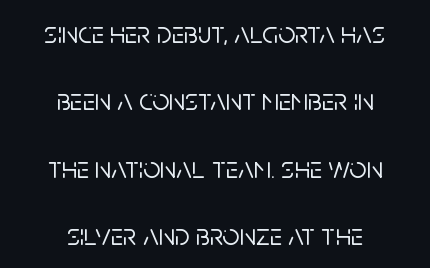
The image shows 30 px sans-serif type, upright; set centered, loose line spacing (2.25x), normal letter spacing, not underlined; low stroke contrast and a large x-height.
